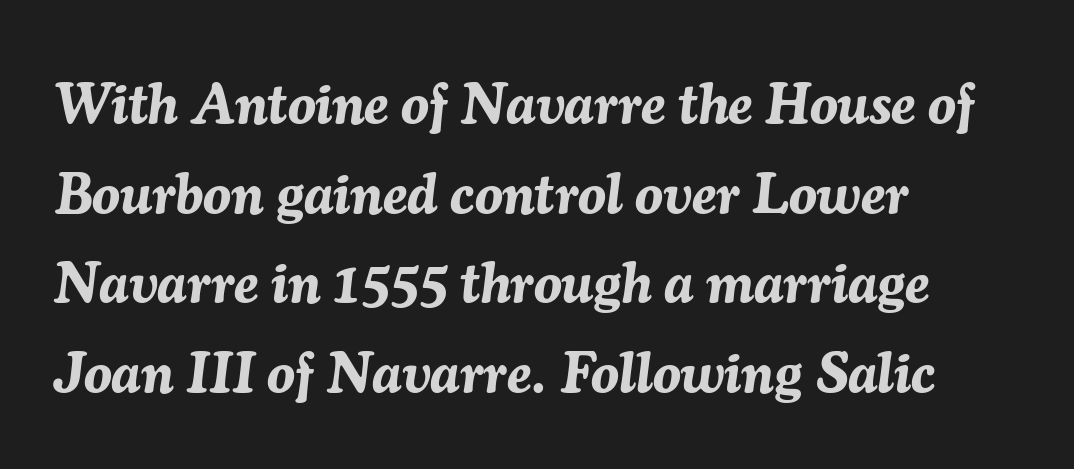
Q: Is the text bold? A: Yes.
Q: Is the text italic (slanted)? A: Yes, it leans right by about 7 degrees.
Q: Is the text underlined? A: No.
Q: How is the paragraph aligned? A: Left-aligned.
Q: Is the spacing between letters normal or unusually wide? A: Normal.
Q: Is the spacing between lines tight, normal or loose? A: Normal.
Q: Width (condensed, normal, or wide)? A: Normal.
Q: Stroke contrast? A: Medium.
Q: x-height? A: Medium.
Q: Monospaced? A: No.
